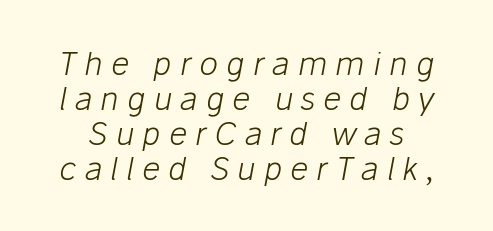
Closely set lines give the paragraph a compact silhouette. The glyphs look as if they've been sheared to an angle. The gaps between neighbouring characters are conspicuously large. No chunkiness to these letters — they're not bold.
